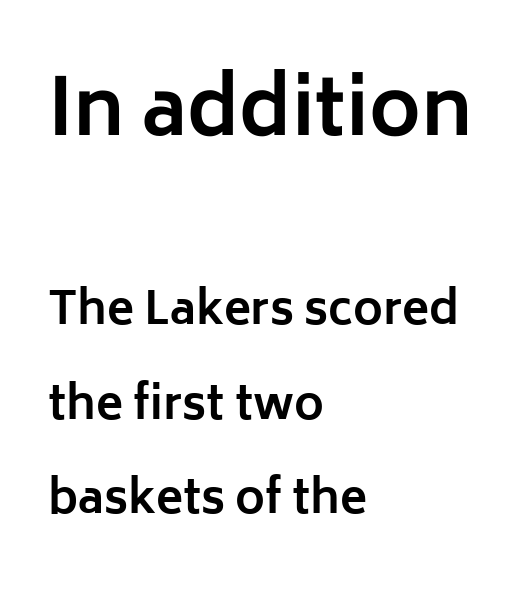
Visually the block forms a straight wall on the left and a jagged coastline on the right. Students, note that the glyphs here touch the page at normal intervals. The font's upright variant was chosen for this text. Does the bottom block carry the larger type? No, the top block does. Does the type have serifs? No, each stem ends abruptly.
